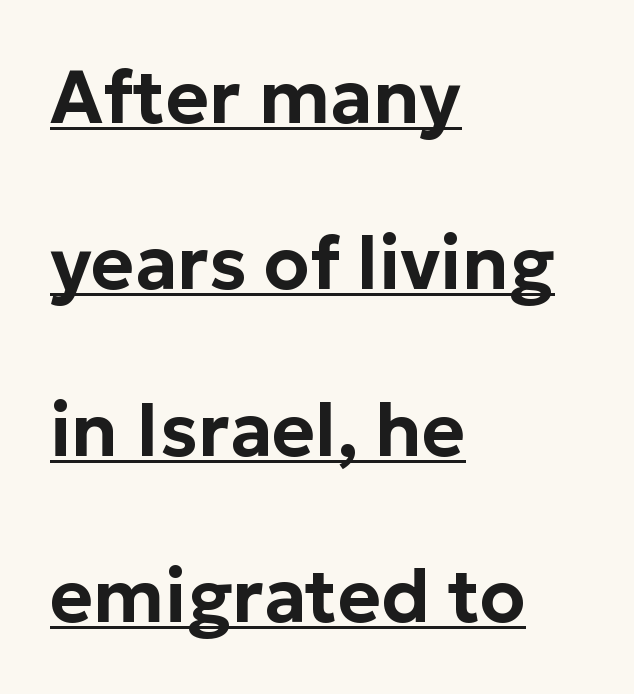
Q: Is the text italic (slanted)? A: No, it is upright.
Q: Is the typeface a serif or a sans-serif typeface? A: Sans-serif.
Q: Is the text underlined? A: Yes.
Q: How is the paragraph aligned? A: Left-aligned.
Q: Is the spacing between letters normal or unusually wide? A: Normal.
Q: Is the spacing between lines tight, normal or loose? A: Loose.
Q: Width (condensed, normal, or wide)? A: Normal.
Q: Stroke contrast? A: Low.
Q: x-height? A: Medium.
Q: Monospaced? A: No.
